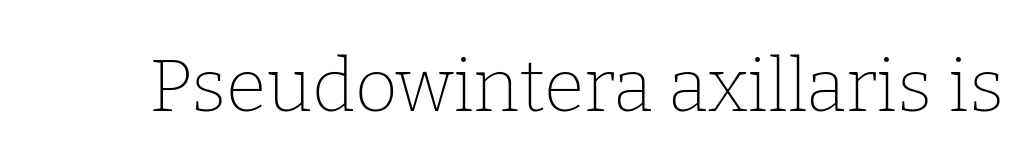
The image shows 74 px thin serif type, upright; set normal letter spacing, not underlined; low stroke contrast and a medium x-height.
